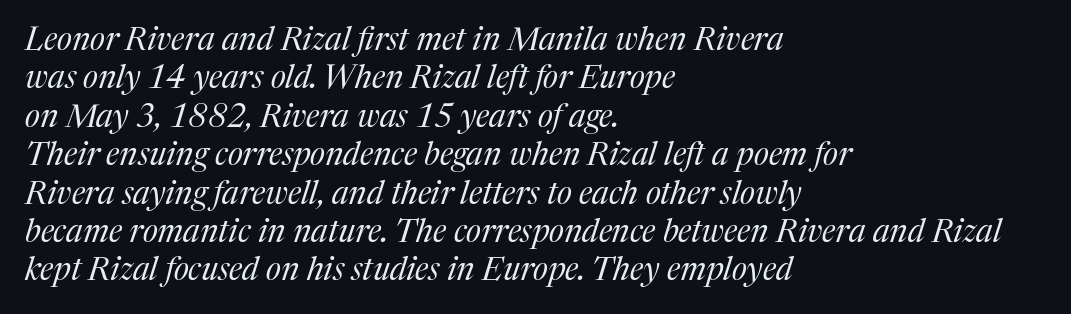
A typesetter would call this proportional, since set widths differ per character. I'd call this a serif setting — the letters wear small feet. Rendered with sloped, italic letterforms. Decoration check: the copy has no underline. Honestly, the letter spacing is just normal — you wouldn't notice it.
